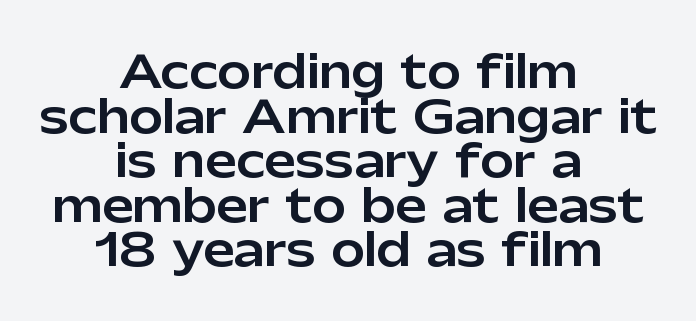
Spacing verdict: proportional, widths tailored to each character. The line-height multiplier appears low, near solid setting. Alignment: centered. Standard letterfit; no display-style spreading of the glyphs. Grotesque or geometric, the face here clearly has no serifs.
